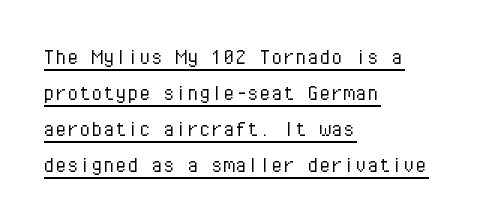
{"italic": "no", "bold": "no", "underline": "yes", "align": "left", "line_spacing": "normal", "line_spacing_ratio": 1.5, "letter_spacing": "normal", "letter_spacing_em": 0.0, "glyph_px": 24}
